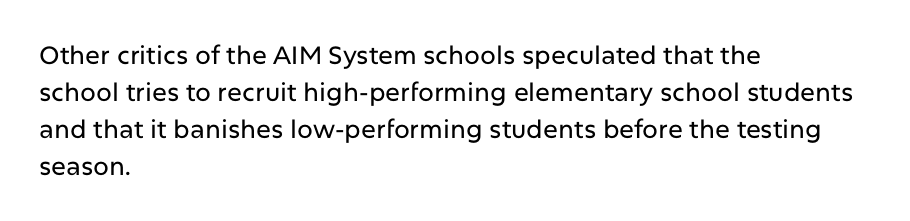
Q: Is the text italic (slanted)? A: No, it is upright.
Q: Is the text underlined? A: No.
Q: How is the paragraph aligned? A: Left-aligned.
Q: Is the spacing between letters normal or unusually wide? A: Normal.
Q: Is the spacing between lines tight, normal or loose? A: Normal.
